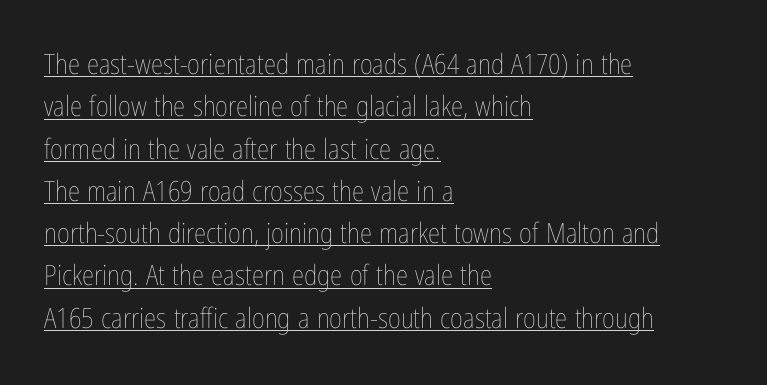
The image shows 28 px thin, condensed type, upright; set left-aligned, normal line spacing (1.51x), normal letter spacing, underlined; low stroke contrast and a medium x-height.
